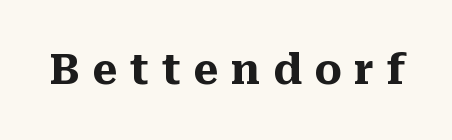
Descenders hang freely into open space. On the weight axis this lands at bold, roughly 700. The letters advance in unequal steps, a hallmark of proportional type. Ordinary non-slanted type is in use. Glyph-to-glyph distance is far greater than everyday printed text. The letters carry serifs — small finishing strokes at the ends of their stems.
